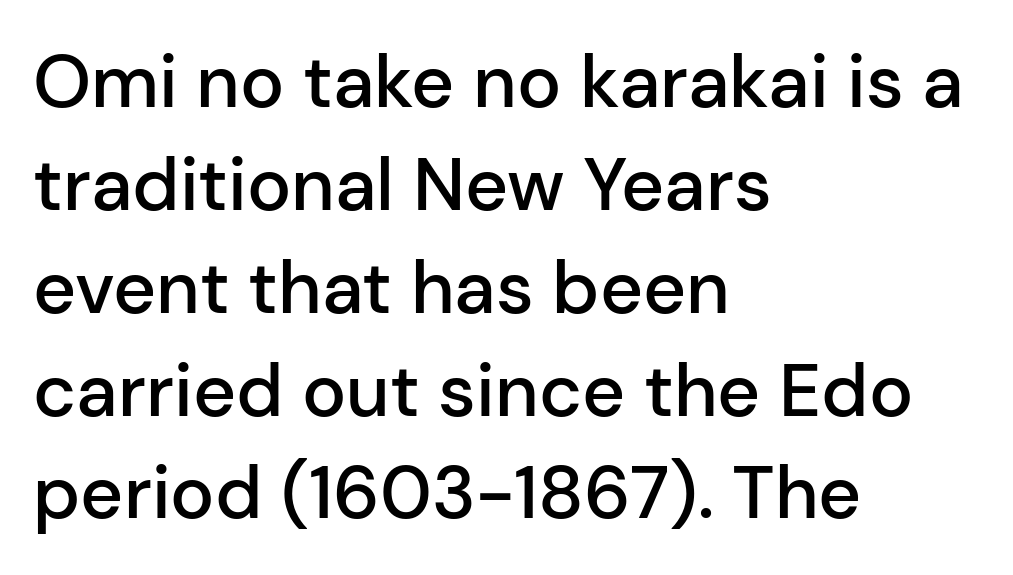
{"serif": "no", "italic": "no", "bold": "semi", "weight": "semibold", "width": "normal", "stroke_contrast": "low", "x_height": "medium", "monospaced": "no", "underline": "no", "align": "left", "line_spacing": "normal", "line_spacing_ratio": 1.39, "letter_spacing": "normal", "letter_spacing_em": 0.0, "glyph_px": 74}
